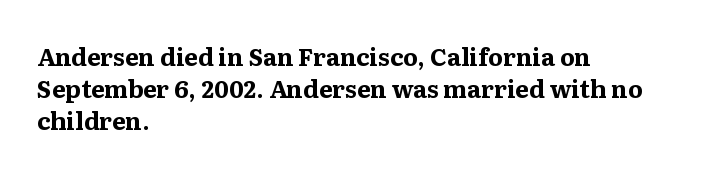
Q: Is the text bold? A: Yes.
Q: Is the text italic (slanted)? A: No, it is upright.
Q: Is the text underlined? A: No.
Q: How is the paragraph aligned? A: Left-aligned.
Q: Is the spacing between letters normal or unusually wide? A: Normal.
Q: Is the spacing between lines tight, normal or loose? A: Normal.
